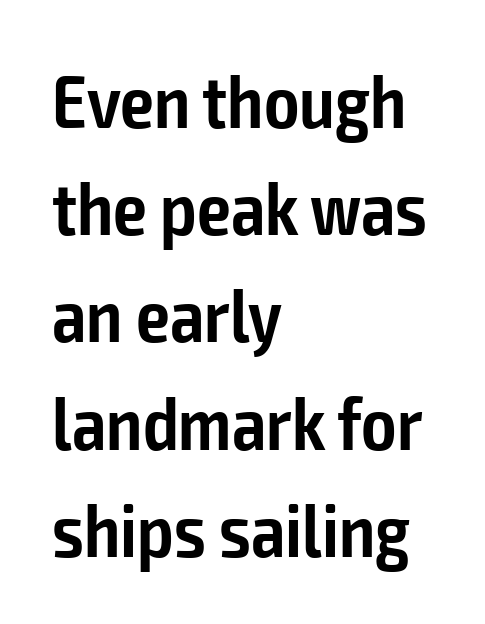
The image shows 75 px semibold, condensed sans-serif type, upright; set left-aligned, normal line spacing (1.43x), normal letter spacing, not underlined; low stroke contrast and a medium x-height.
